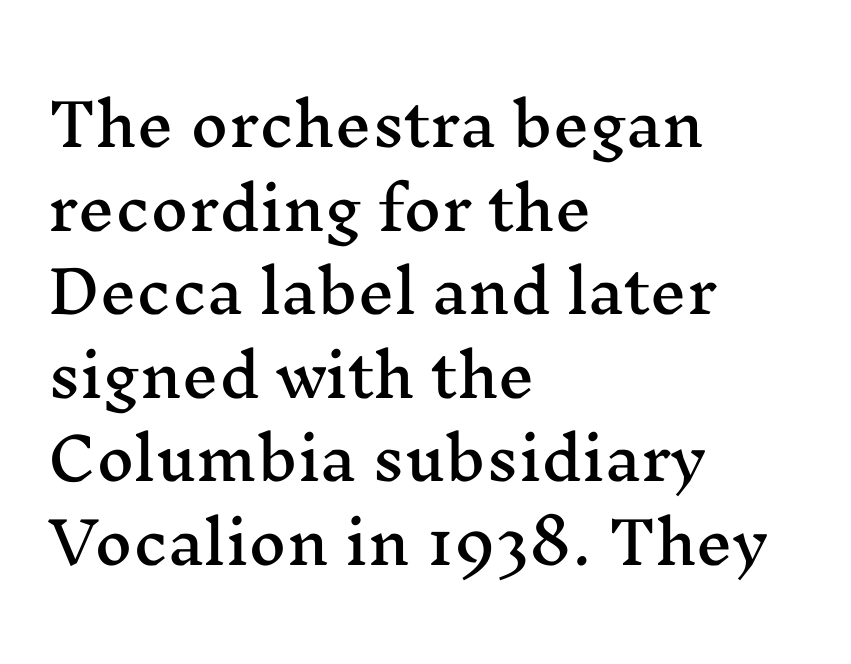
The image shows 58 px wide serif type, upright; set left-aligned, normal line spacing (1.44x), normal letter spacing, not underlined; medium stroke contrast and a medium x-height.
